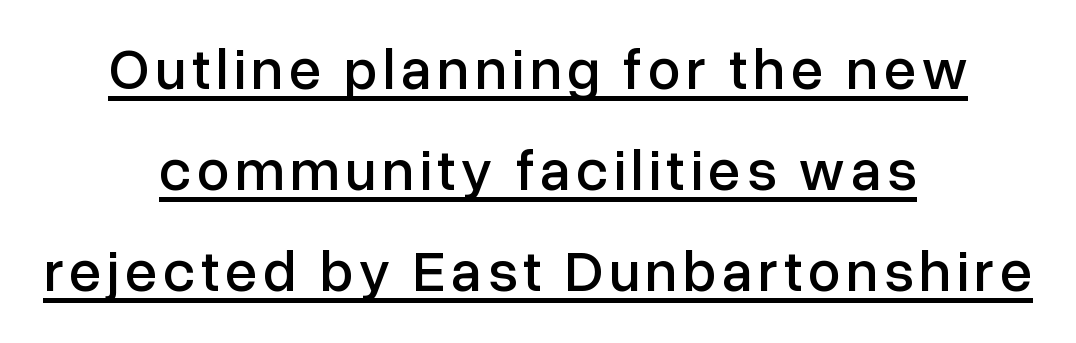
{"serif": "no", "italic": "no", "width": "normal", "stroke_contrast": "low", "x_height": "medium", "monospaced": "no", "underline": "yes", "align": "center", "line_spacing_ratio": 1.74, "glyph_px": 58}
